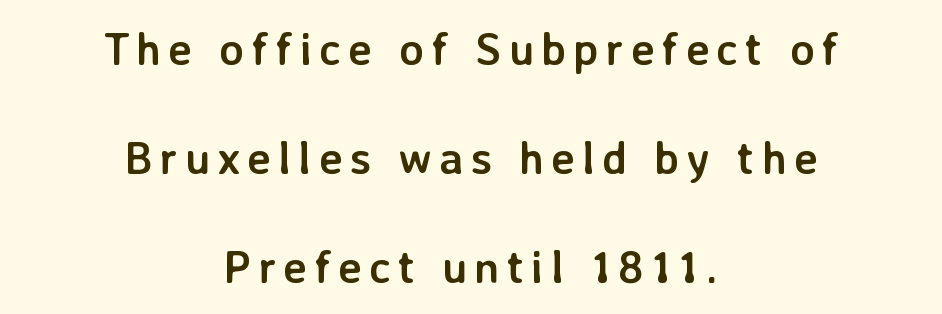
Q: Is the text bold? A: Yes.
Q: Is the text italic (slanted)? A: No, it is upright.
Q: Is the typeface a serif or a sans-serif typeface? A: Sans-serif.
Q: Is the text underlined? A: No.
Q: How is the paragraph aligned? A: Centered.
Q: Is the spacing between lines tight, normal or loose? A: Loose.
Q: Width (condensed, normal, or wide)? A: Normal.
Q: Stroke contrast? A: Low.
Q: x-height? A: Medium.
Q: Monospaced? A: No.
